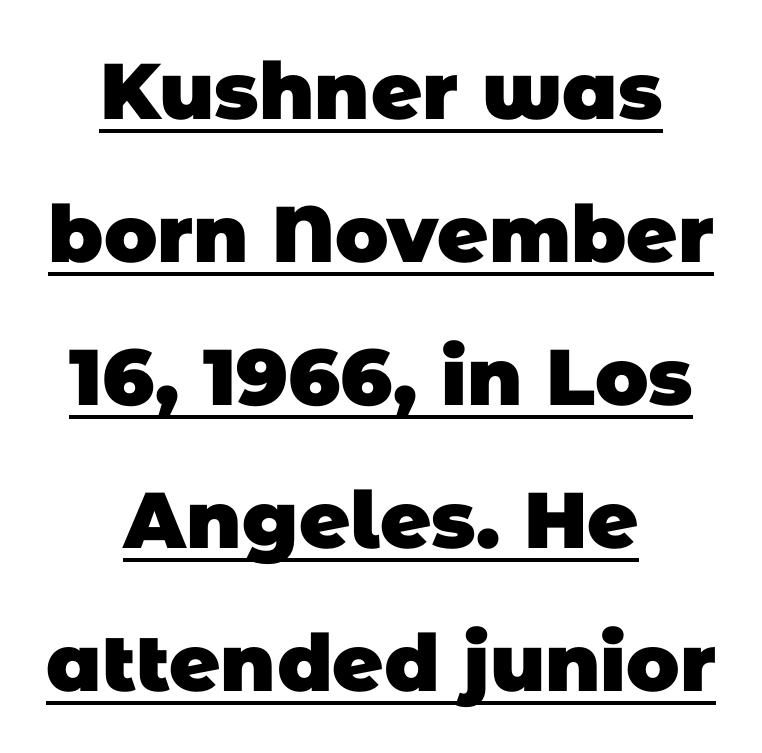
The image shows 79 px heavy sans-serif type; set centered, line spacing 1.81x, normal letter spacing, underlined; low stroke contrast and a large x-height.
